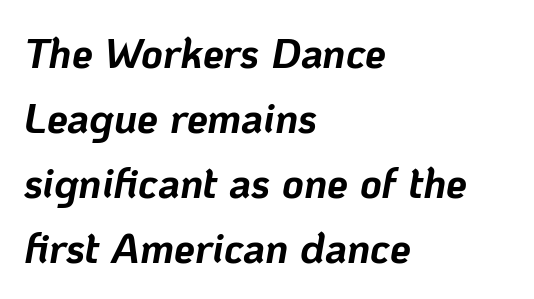
Q: Is the text bold? A: Yes.
Q: Is the text italic (slanted)? A: Yes, it leans right by about 10 degrees.
Q: Is the text underlined? A: No.
Q: How is the paragraph aligned? A: Left-aligned.
Q: Is the spacing between letters normal or unusually wide? A: Normal.
Q: Is the spacing between lines tight, normal or loose? A: Normal.
Q: Width (condensed, normal, or wide)? A: Normal.
Q: Stroke contrast? A: Low.
Q: x-height? A: Medium.
Q: Monospaced? A: No.
